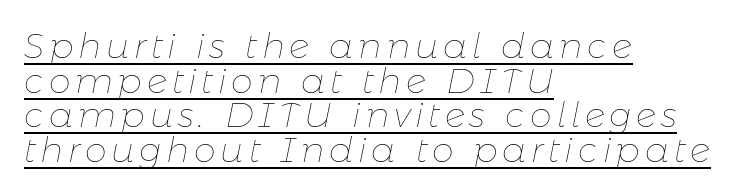
Q: Is the text bold? A: No.
Q: Is the text italic (slanted)? A: Yes, it leans right by about 11 degrees.
Q: Is the text underlined? A: Yes.
Q: How is the paragraph aligned? A: Left-aligned.
Q: Is the spacing between lines tight, normal or loose? A: Tight.
Q: Width (condensed, normal, or wide)? A: Normal.
Q: Stroke contrast? A: Low.
Q: x-height? A: Medium.
Q: Monospaced? A: No.
